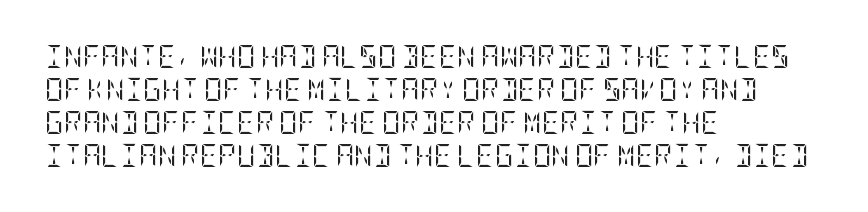
The image shows 23 px text type, upright; set left-aligned, normal line spacing (1.43x), normal letter spacing, not underlined.
